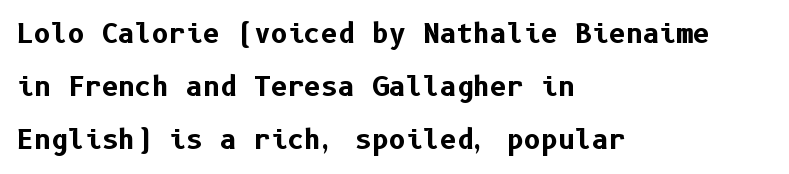
{"italic": "no", "bold": "yes", "underline": "no", "align": "left", "line_spacing": "loose", "line_spacing_ratio": 2.04, "letter_spacing": "normal", "letter_spacing_em": 0.0, "glyph_px": 26}
